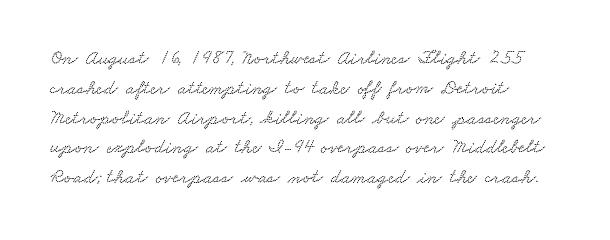
The image shows 20 px text type; set left-aligned, normal line spacing (1.49x), normal letter spacing, not underlined.
